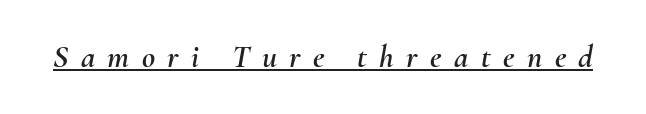
Q: Is the text italic (slanted)? A: Yes, it leans right by about 10 degrees.
Q: Is the text underlined? A: Yes.
Q: Is the spacing between letters normal or unusually wide? A: Unusually wide.
Q: Width (condensed, normal, or wide)? A: Normal.
Q: Stroke contrast? A: Medium.
Q: x-height? A: Small.
Q: Monospaced? A: No.
